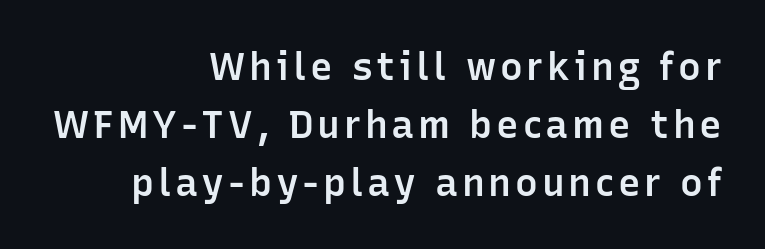
{"serif": "no", "italic": "no", "bold": "semi", "weight": "semibold", "width": "normal", "stroke_contrast": "low", "x_height": "medium", "monospaced": "no", "underline": "no", "align": "right", "line_spacing": "normal", "line_spacing_ratio": 1.52, "glyph_px": 38}
